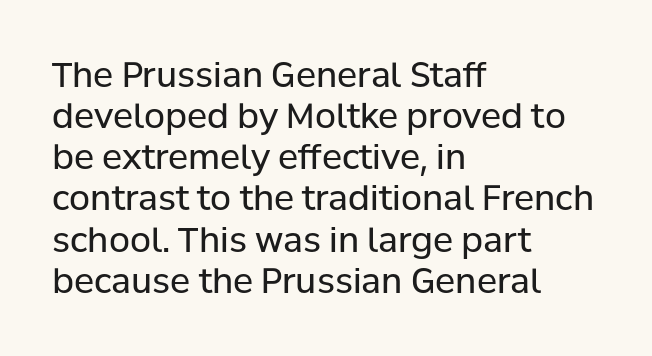
Ink coverage per letter is moderate at most. The paragraph has a hard left edge and a soft right edge. Beneath every word, the page is bare. Nope, no serifs anywhere on these letters. Think of a printed novel: that variable character pitch is what you see here.
